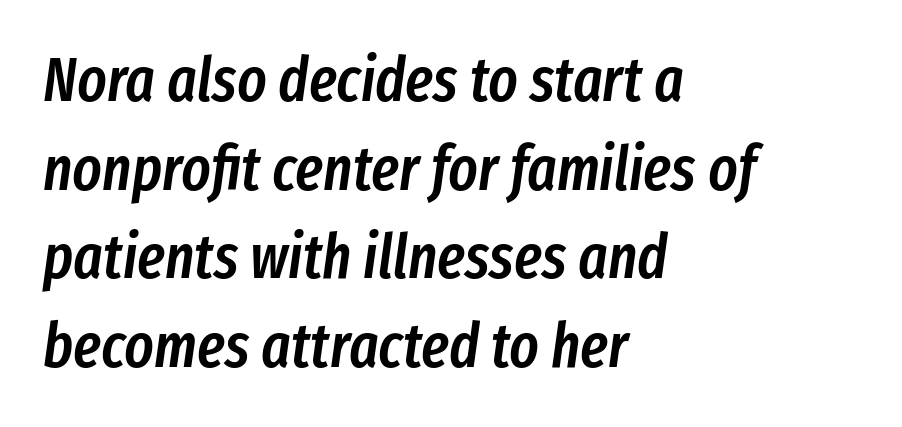
The image shows 62 px semibold, condensed type, italic (leaning right); set left-aligned, normal line spacing (1.43x), normal letter spacing, not underlined; low stroke contrast and a medium x-height.
